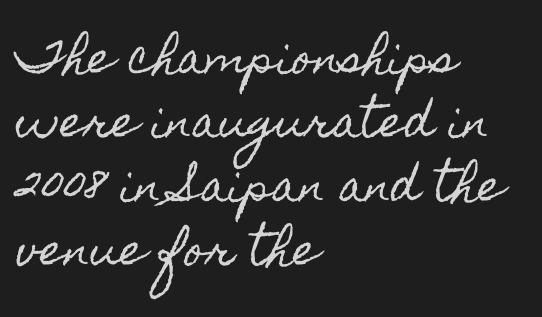
The horizontal fit of the characters is conventional and even. Descenders hang freely into open space. The block of text has a typical density, with ordinary space between rows.
